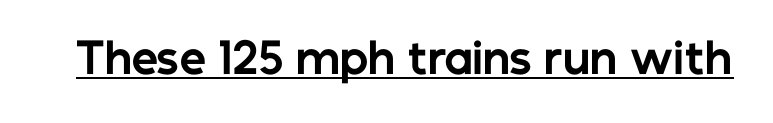
Typographically, this falls in the sans-serif category. Spacing between characters is what you'd get straight out of the box. The rendering uses natural spacing where letterforms have individual widths. Looks like someone drew a line under every word here.
